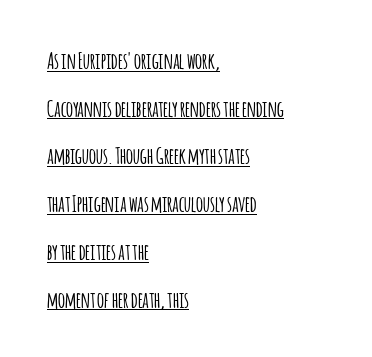
Somebody hit Ctrl+U on this one — the words are underlined. Loosely led — the rows are spread out. The typography opts for an upright posture over an oblique one. These lines are set flush left with a ragged right edge. Tracking here is standard; glyphs follow each other at the usual distance.
